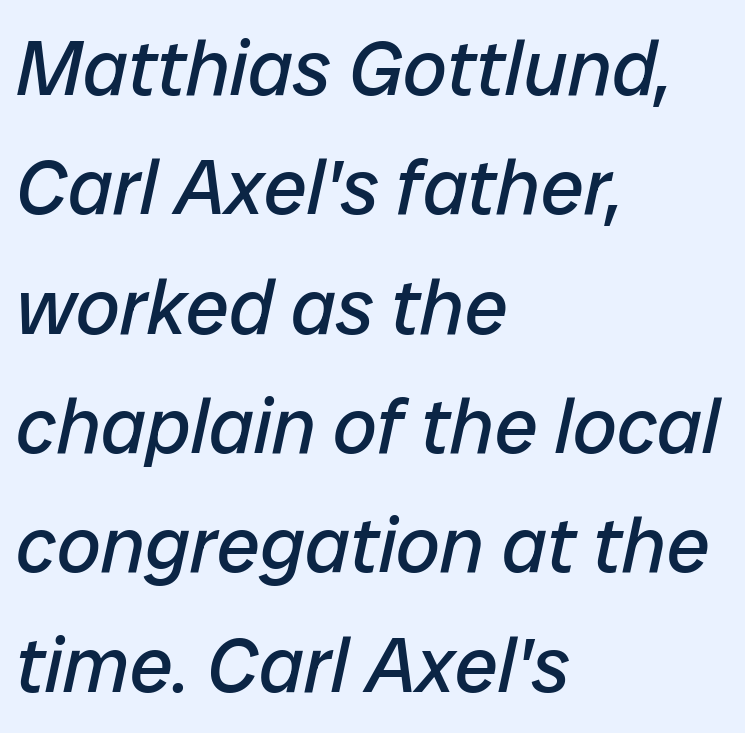
This sample keeps an unexceptional amount of space between lines. This sample uses plain, unmodified letter spacing. Each row of text sits above clean, open space. Is this a heavy cut? Hardly; it is regular or lighter.
